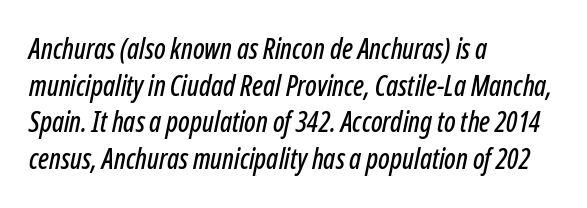
Q: Is the text italic (slanted)? A: Yes, it leans right by about 12 degrees.
Q: Is the text underlined? A: No.
Q: How is the paragraph aligned? A: Left-aligned.
Q: Is the spacing between letters normal or unusually wide? A: Normal.
Q: Is the spacing between lines tight, normal or loose? A: Normal.
Q: Width (condensed, normal, or wide)? A: Condensed.
Q: Stroke contrast? A: Low.
Q: x-height? A: Medium.
Q: Monospaced? A: No.
